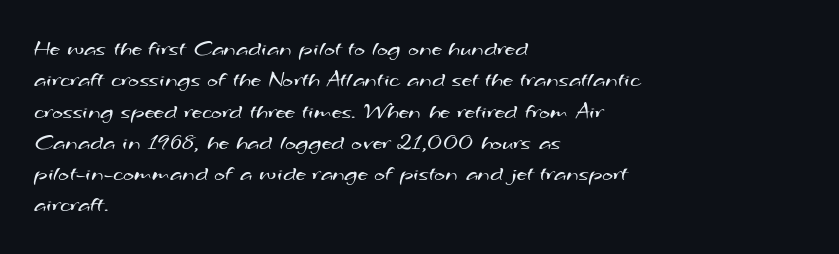
The image shows 23 px text type; set left-aligned, normal line spacing (1.36x), normal letter spacing, not underlined.
